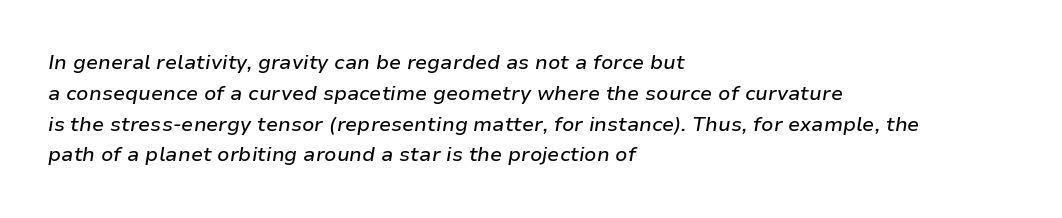
{"italic": "yes", "lean": "right", "slant_degrees": 9, "underline": "no", "align": "left", "line_spacing": "normal", "line_spacing_ratio": 1.54, "letter_spacing": "normal", "letter_spacing_em": 0.0, "glyph_px": 20}
